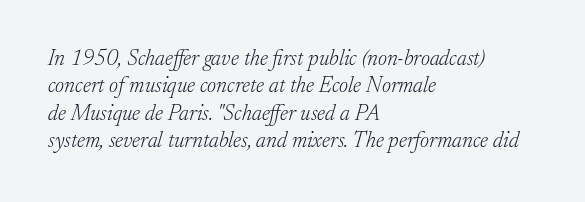
The image shows 22 px text type, italic (leaning right); set left-aligned, normal line spacing (1.25x), normal letter spacing, not underlined.
